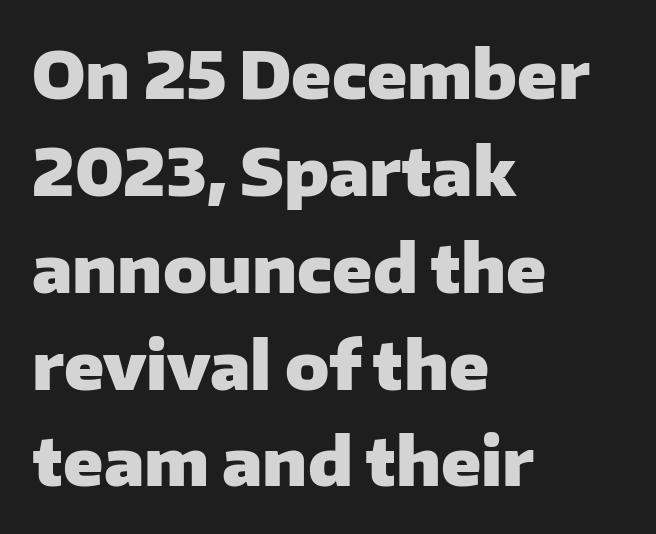
Q: Is the text bold? A: Yes.
Q: Is the text italic (slanted)? A: No, it is upright.
Q: Is the typeface a serif or a sans-serif typeface? A: Sans-serif.
Q: Is the text underlined? A: No.
Q: How is the paragraph aligned? A: Left-aligned.
Q: Is the spacing between letters normal or unusually wide? A: Normal.
Q: Is the spacing between lines tight, normal or loose? A: Normal.
Q: Width (condensed, normal, or wide)? A: Normal.
Q: Stroke contrast? A: Low.
Q: x-height? A: Medium.
Q: Monospaced? A: No.
